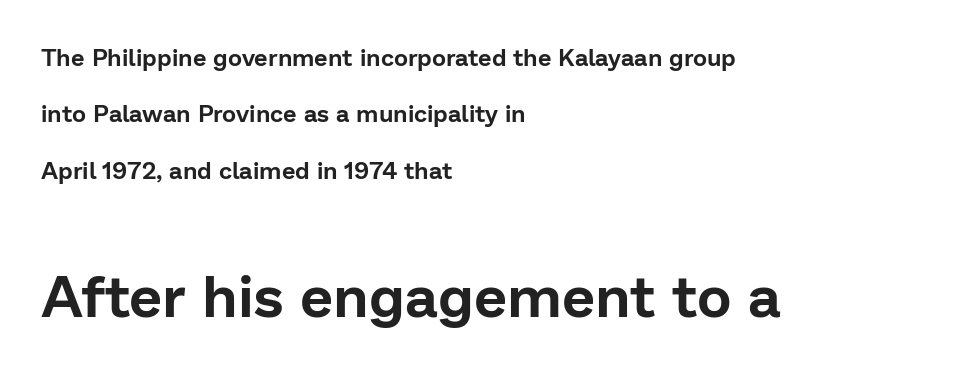
Q: Is the text italic (slanted)? A: No, it is upright.
Q: Is the typeface a serif or a sans-serif typeface? A: Sans-serif.
Q: Is the text underlined? A: No.
Q: How is the paragraph aligned? A: Left-aligned.
Q: Is the spacing between letters normal or unusually wide? A: Normal.
Q: Is the spacing between lines tight, normal or loose? A: Loose.
Q: Which block of text is set in a larger size, the first (top) or the second (bottom)? A: The second (bottom) one.
Q: Width (condensed, normal, or wide)? A: Normal.
Q: Stroke contrast? A: Low.
Q: x-height? A: Medium.
Q: Monospaced? A: No.
